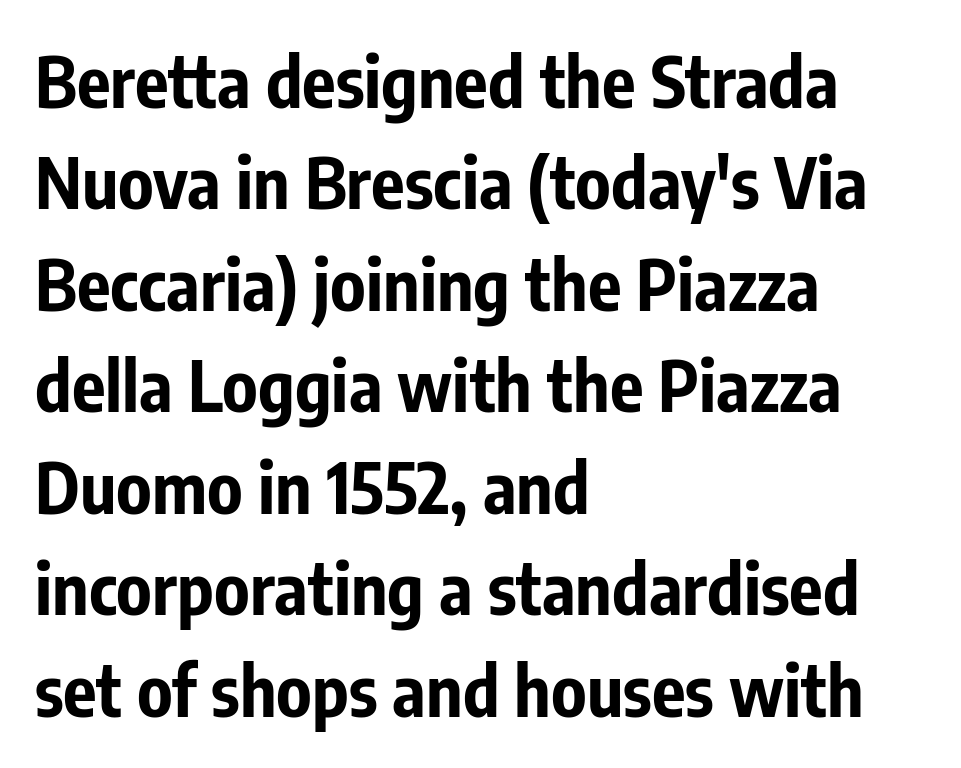
The image shows 70 px bold, condensed sans-serif type, upright; set left-aligned, normal line spacing (1.45x), normal letter spacing, not underlined; low stroke contrast and a medium x-height.
